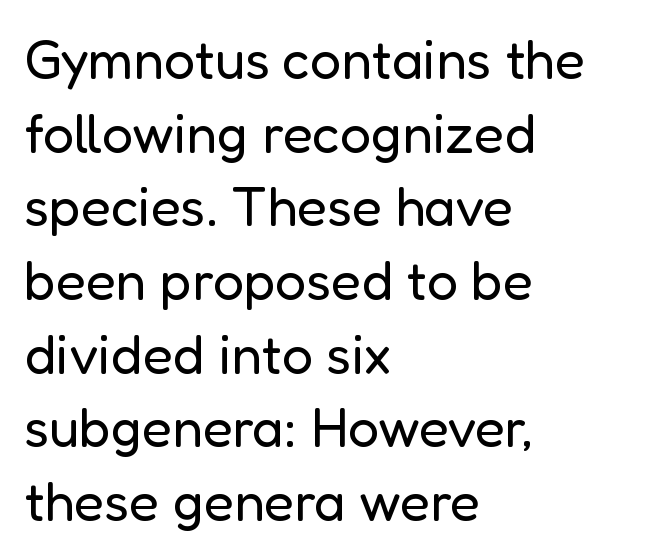
{"serif": "no", "italic": "no", "bold": "no", "weight": "regular", "width": "normal", "stroke_contrast": "low", "x_height": "medium", "monospaced": "no", "underline": "no", "align": "left", "line_spacing": "normal", "line_spacing_ratio": 1.34, "letter_spacing": "normal", "letter_spacing_em": 0.0, "glyph_px": 55}
